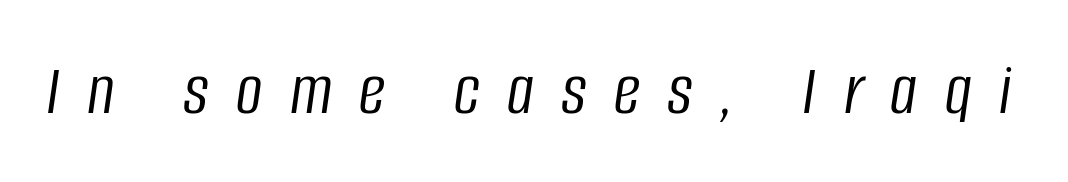
The image shows 74 px light, condensed type, italic (leaning right); set unusually wide letter spacing (+0.37 em), not underlined; low stroke contrast and a large x-height.
